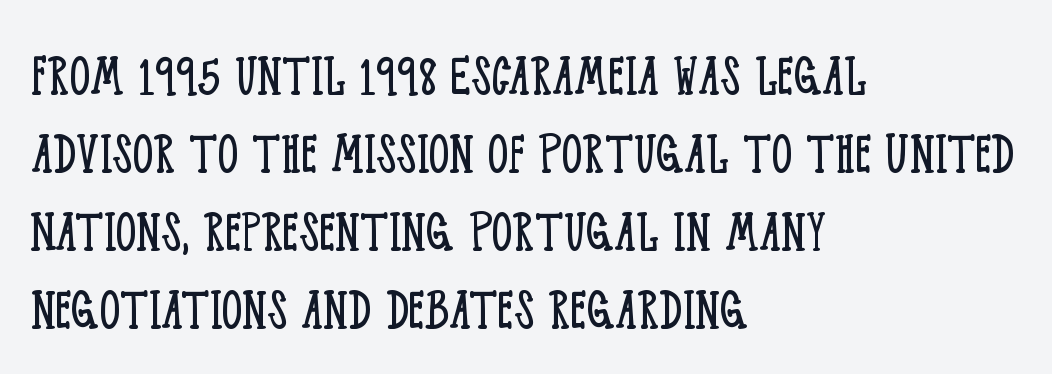
{"serif": "yes", "italic": "no", "bold": "no", "weight": "light", "width": "condensed", "stroke_contrast": "low", "x_height": "large", "monospaced": "no", "underline": "no", "align": "left", "line_spacing_ratio": 1.22, "letter_spacing": "normal", "letter_spacing_em": 0.0, "glyph_px": 64}
